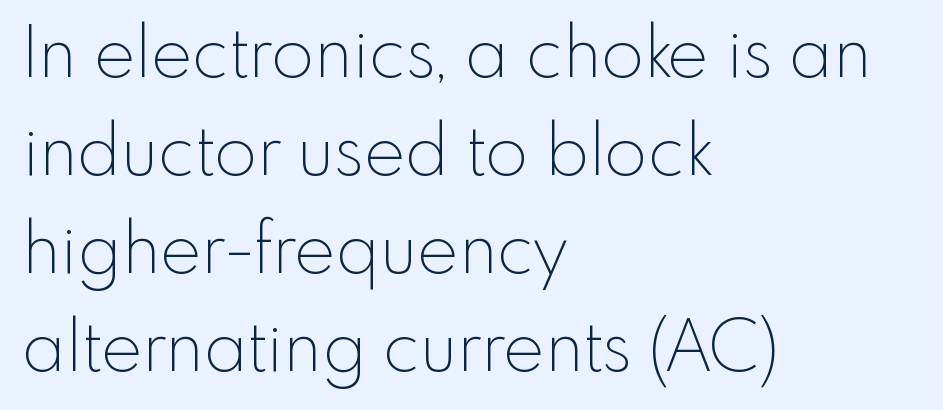
Evenly set lines give the paragraph a standard silhouette. Look at the tracking — it's just the regular setting, nothing added. Which margin do the lines hug? The left one — the right edge is uneven. The letters advance in unequal steps, a hallmark of proportional type. Is there any slant? The stems are plumb.
